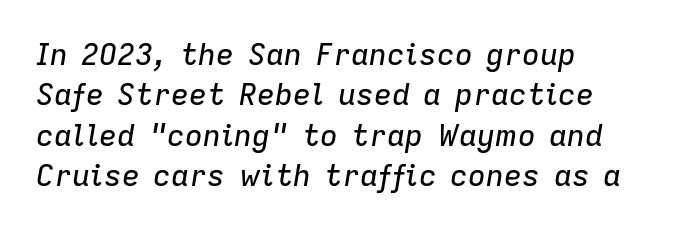
The line-height multiplier appears to be the usual default. Think of a printed novel: that variable character pitch is what you see here. This sample uses an oblique cut, with every glyph tilted off the vertical. Look at the tracking — it's just the regular setting, nothing added.
